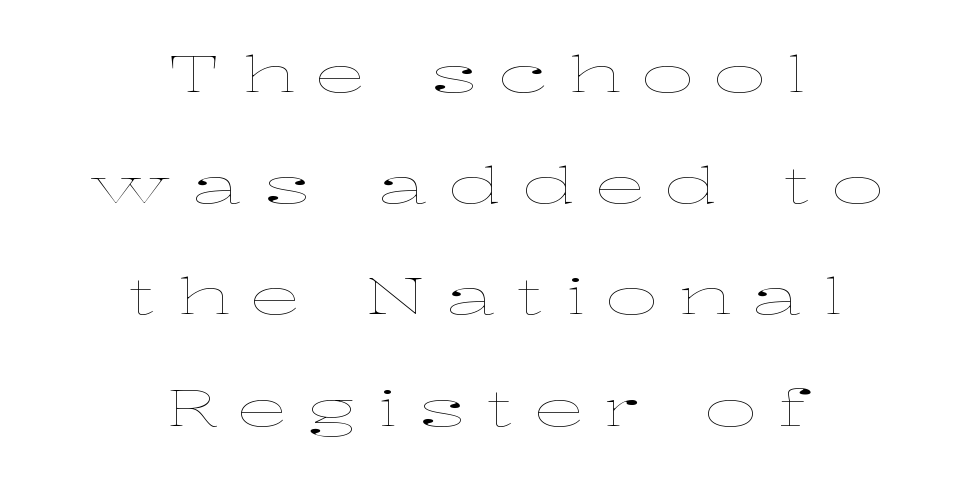
Q: Is the text bold? A: No.
Q: Is the text italic (slanted)? A: No, it is upright.
Q: Is the text underlined? A: No.
Q: How is the paragraph aligned? A: Centered.
Q: Is the spacing between letters normal or unusually wide? A: Unusually wide.
Q: Is the spacing between lines tight, normal or loose? A: Loose.
Q: Width (condensed, normal, or wide)? A: Wide.
Q: Stroke contrast? A: Low.
Q: x-height? A: Medium.
Q: Monospaced? A: No.
